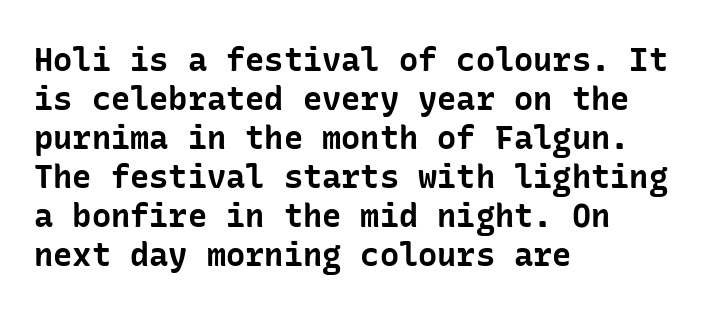
Q: Is the text bold? A: Yes.
Q: Is the text italic (slanted)? A: No, it is upright.
Q: Is the typeface a serif or a sans-serif typeface? A: Sans-serif.
Q: Is the text underlined? A: No.
Q: How is the paragraph aligned? A: Left-aligned.
Q: Is the spacing between letters normal or unusually wide? A: Normal.
Q: Width (condensed, normal, or wide)? A: Normal.
Q: Stroke contrast? A: Low.
Q: x-height? A: Medium.
